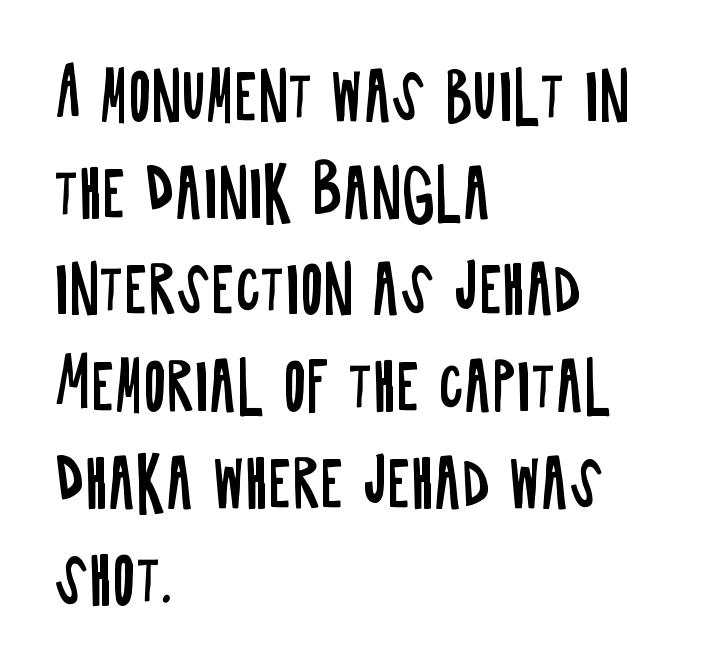
Q: Is the text bold? A: No.
Q: Is the text italic (slanted)? A: No, it is upright.
Q: Is the typeface a serif or a sans-serif typeface? A: Sans-serif.
Q: Is the text underlined? A: No.
Q: How is the paragraph aligned? A: Left-aligned.
Q: Is the spacing between letters normal or unusually wide? A: Normal.
Q: Is the spacing between lines tight, normal or loose? A: Normal.
Q: Width (condensed, normal, or wide)? A: Condensed.
Q: Stroke contrast? A: Low.
Q: x-height? A: Large.
Q: Monospaced? A: No.
